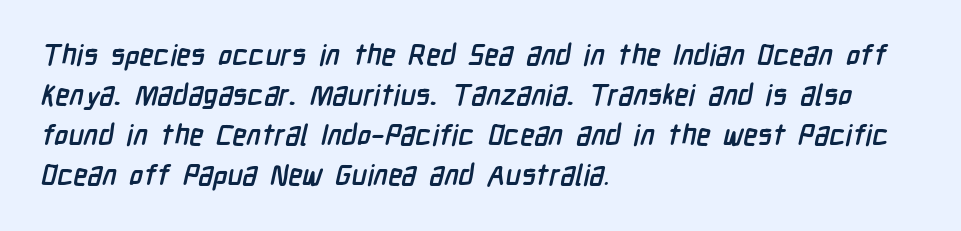
Q: Is the text bold? A: Yes.
Q: Is the typeface a serif or a sans-serif typeface? A: Sans-serif.
Q: Is the text underlined? A: No.
Q: How is the paragraph aligned? A: Left-aligned.
Q: Is the spacing between letters normal or unusually wide? A: Normal.
Q: Is the spacing between lines tight, normal or loose? A: Normal.
Q: Width (condensed, normal, or wide)? A: Condensed.
Q: Stroke contrast? A: Low.
Q: x-height? A: Medium.
Q: Monospaced? A: No.
